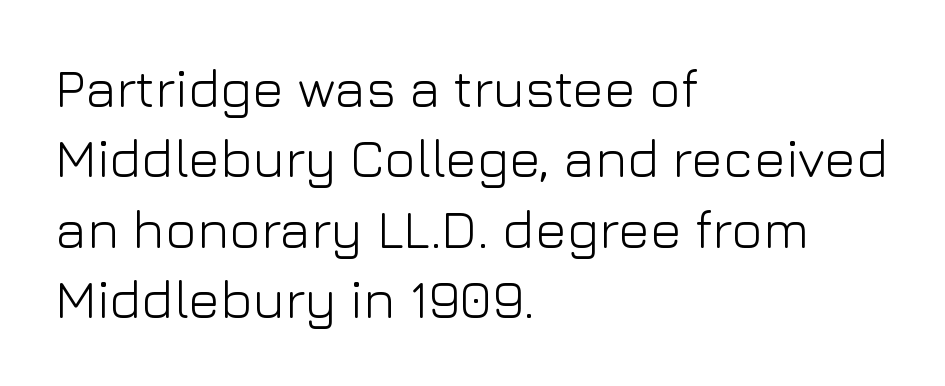
The passage shown has conventional tracking throughout. Line beginnings align vertically; line endings do not. Underlining? Definitely not there. Is the stroke heavy? The answer is a plain regular-or-lighter. Is there much room between lines? A standard amount, neither cramped nor airy.
